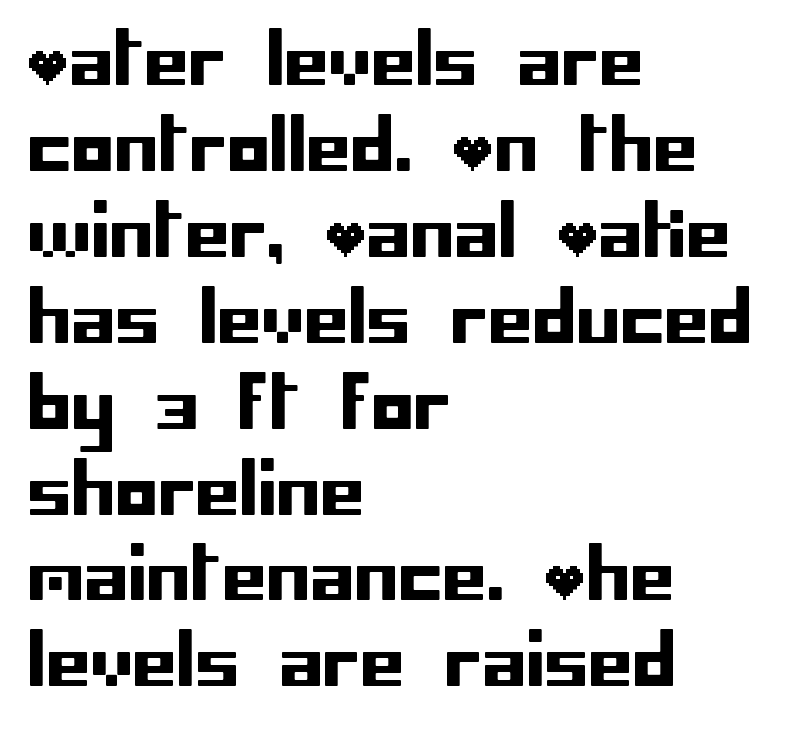
{"serif": "no", "italic": "no", "width": "normal", "stroke_contrast": "low", "x_height": "large", "underline": "no", "align": "left", "line_spacing_ratio": 1.21, "letter_spacing": "normal", "letter_spacing_em": 0.0, "glyph_px": 71}
